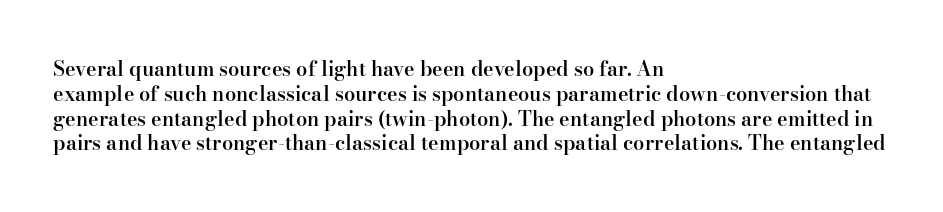
The image shows 20 px text type, upright; set left-aligned, line spacing 1.24x, normal letter spacing, not underlined.
